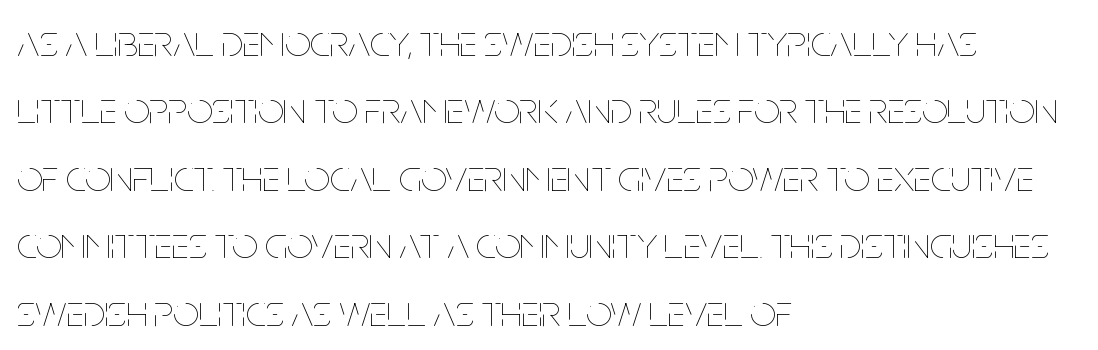
The font sits on the lighter half of the weight spectrum, regular included. What stands out about the letter spacing? Nothing — it is the standard amount. This sample has the flowing, uneven cadence of proportional lettering. Which margin do the lines hug? The left one — the right edge is uneven. Style check: upright. The baseline area is clear.
